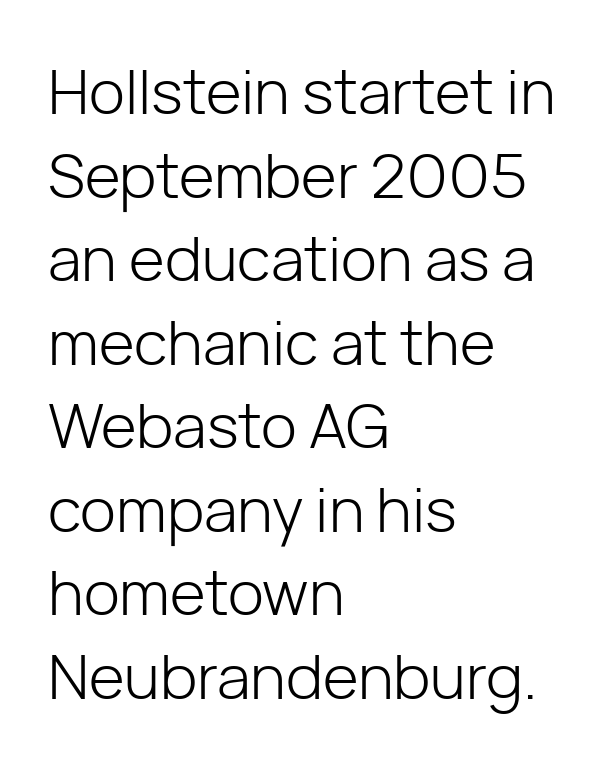
{"serif": "no", "italic": "no", "bold": "no", "weight": "light", "width": "normal", "stroke_contrast": "low", "x_height": "medium", "monospaced": "no", "underline": "no", "align": "left", "line_spacing": "normal", "line_spacing_ratio": 1.37, "letter_spacing": "normal", "letter_spacing_em": 0.0, "glyph_px": 61}
